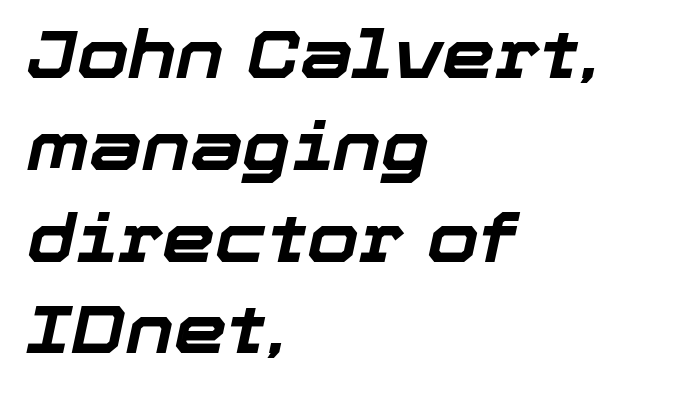
{"italic": "yes", "lean": "right", "slant_degrees": 12, "bold": "yes", "weight": "bold", "width": "normal", "stroke_contrast": "low", "x_height": "medium", "monospaced": "no", "underline": "no", "align": "left", "line_spacing": "normal", "line_spacing_ratio": 1.37, "letter_spacing": "normal", "letter_spacing_em": 0.0, "glyph_px": 67}
